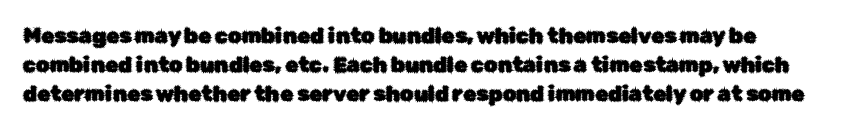
Q: Is the text italic (slanted)? A: No, it is upright.
Q: Is the text underlined? A: No.
Q: Is the spacing between letters normal or unusually wide? A: Normal.
Q: Is the spacing between lines tight, normal or loose? A: Normal.
